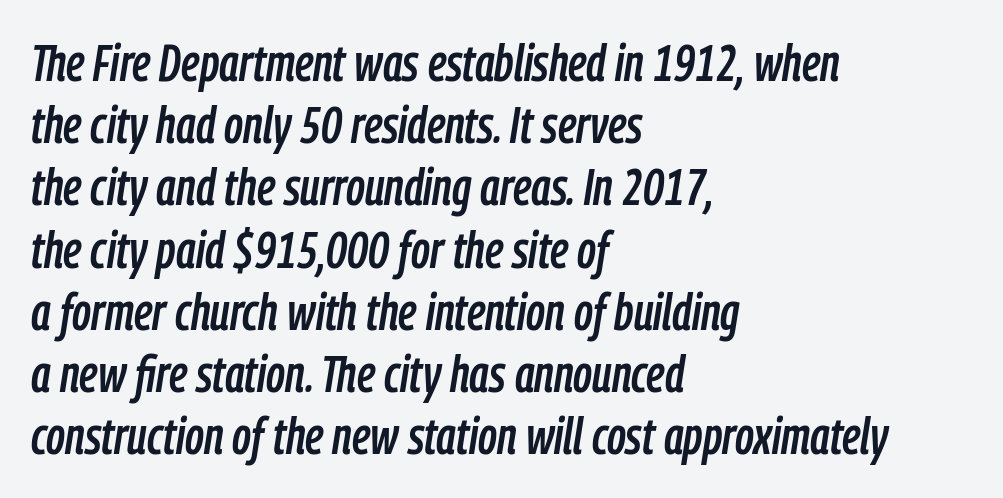
The gaps between neighbouring characters are ordinary and unremarkable. Descenders are the only things crossing below the line. Typeset ragged right — the left edge is the straight one. Compared with ordinary roman type, these characters are visibly tilted.
